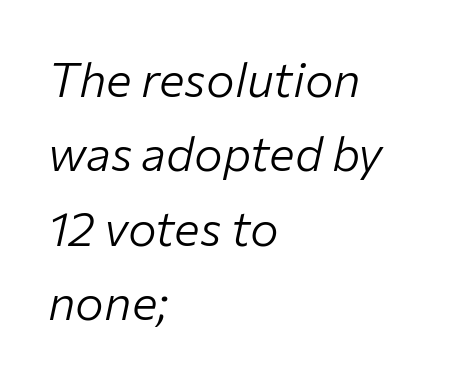
{"italic": "yes", "lean": "right", "slant_degrees": 12, "bold": "no", "weight": "light", "width": "normal", "stroke_contrast": "low", "x_height": "medium", "monospaced": "no", "underline": "no", "align": "left", "line_spacing": "normal", "line_spacing_ratio": 1.55, "letter_spacing": "normal", "letter_spacing_em": 0.0, "glyph_px": 48}
